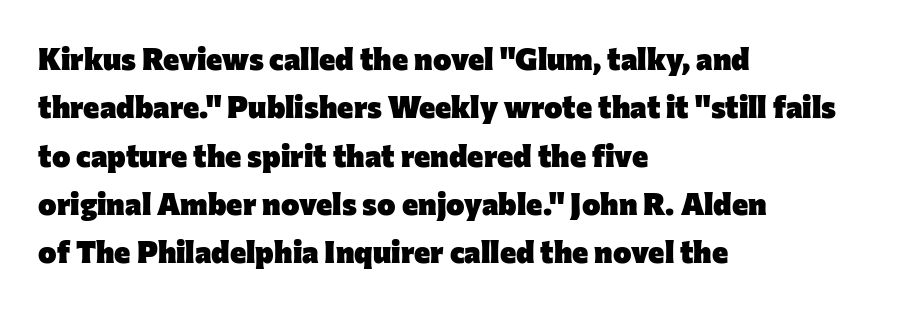
This rendering employs a face without finishing strokes, i.e., a sans-serif. Honestly, the letter spacing is just normal — you wouldn't notice it. Students, this is bold: see how much ink each stroke carries. You can tell it's not italic because the verticals are truly vertical. In CSS terms this would be text-align: left.
